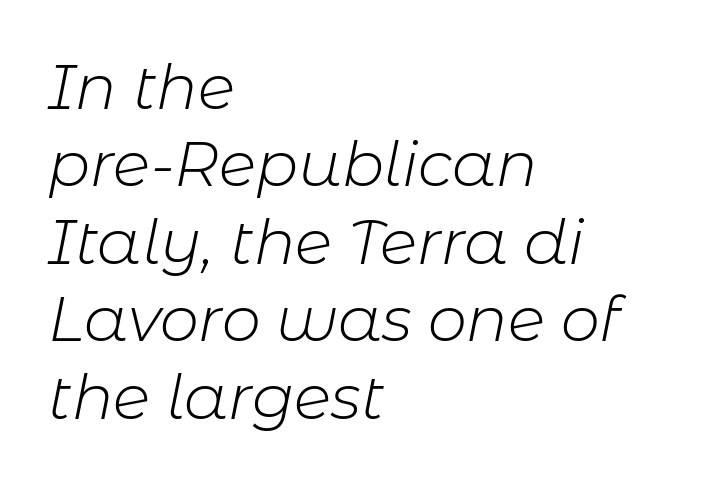
The image shows 62 px light type, italic (leaning right); set left-aligned, normal line spacing (1.25x), normal letter spacing, not underlined; low stroke contrast and a medium x-height.
